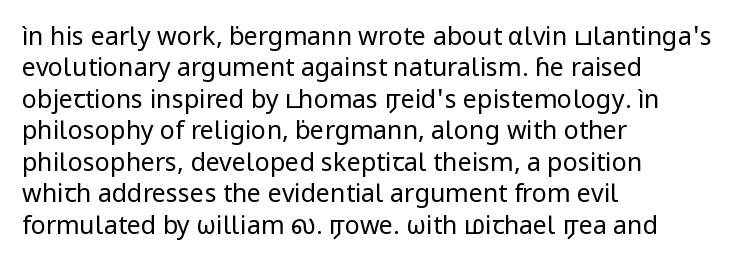
Q: Is the text bold? A: No.
Q: Is the text italic (slanted)? A: No, it is upright.
Q: Is the text underlined? A: No.
Q: How is the paragraph aligned? A: Left-aligned.
Q: Is the spacing between letters normal or unusually wide? A: Normal.
Q: Is the spacing between lines tight, normal or loose? A: Normal.
